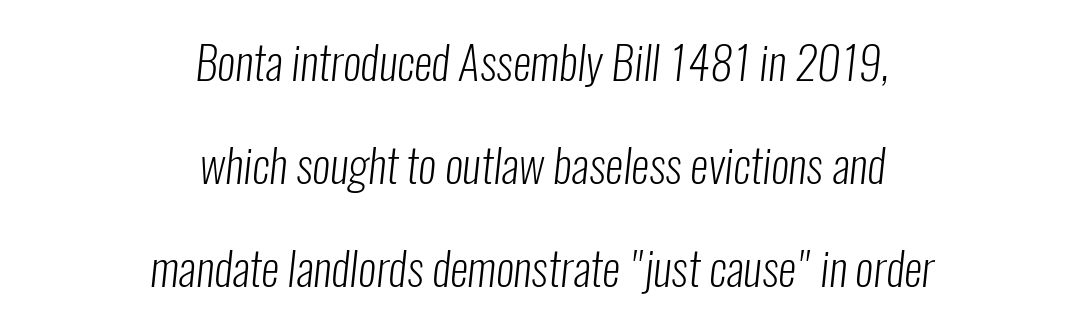
Q: Is the text bold? A: No.
Q: Is the typeface a serif or a sans-serif typeface? A: Sans-serif.
Q: Is the text underlined? A: No.
Q: How is the paragraph aligned? A: Centered.
Q: Is the spacing between letters normal or unusually wide? A: Normal.
Q: Is the spacing between lines tight, normal or loose? A: Loose.
Q: Width (condensed, normal, or wide)? A: Condensed.
Q: Stroke contrast? A: Low.
Q: x-height? A: Medium.
Q: Monospaced? A: No.
